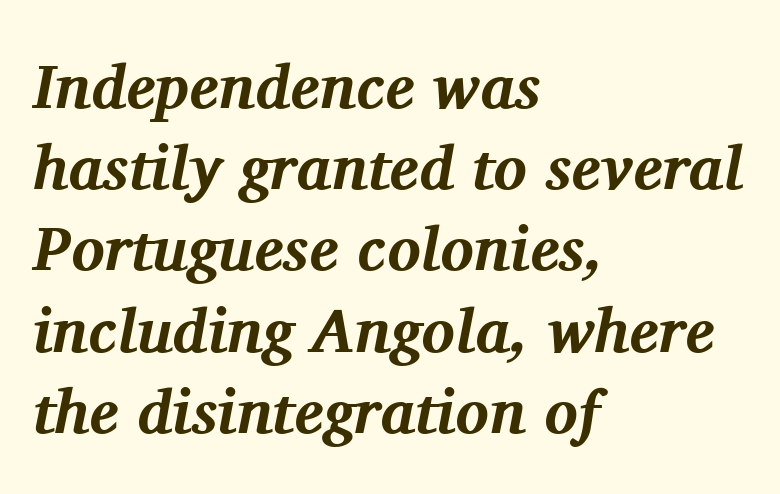
Think of a printed novel: that variable character pitch is what you see here. If you drew a line through each stem, it would be angled. Characters follow at the spacing the type designer built in. How heavy is the stroke? Heavy — this is a bold. This rendering uses left alignment, leaving the right contour irregular.
